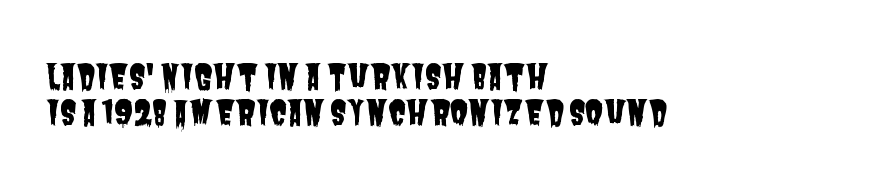
{"serif": "no", "width": "condensed", "stroke_contrast": "low", "x_height": "large", "monospaced": "no", "underline": "no", "align": "left", "line_spacing": "tight", "line_spacing_ratio": 1.08, "letter_spacing": "normal", "letter_spacing_em": 0.0, "glyph_px": 33}
